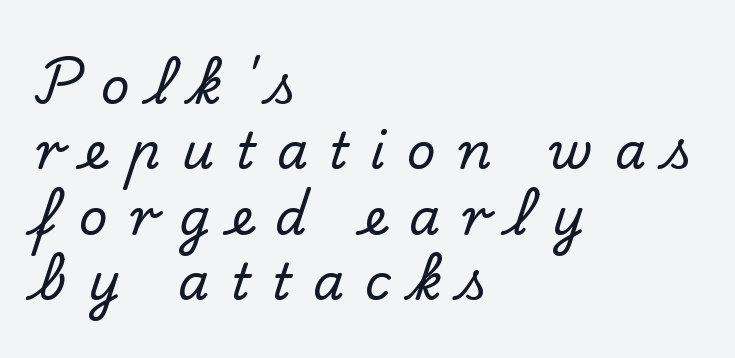
The passage shown is typed in a proportional face where columns would drift. A student would call this left alignment; a typographer would say flush left, rag right. In terms of letterspacing, this is a distinctly airy, spread setting. A clean baseline with only descenders dipping below it. Notice how descenders clear the ascenders below comfortably — that's standard leading.
